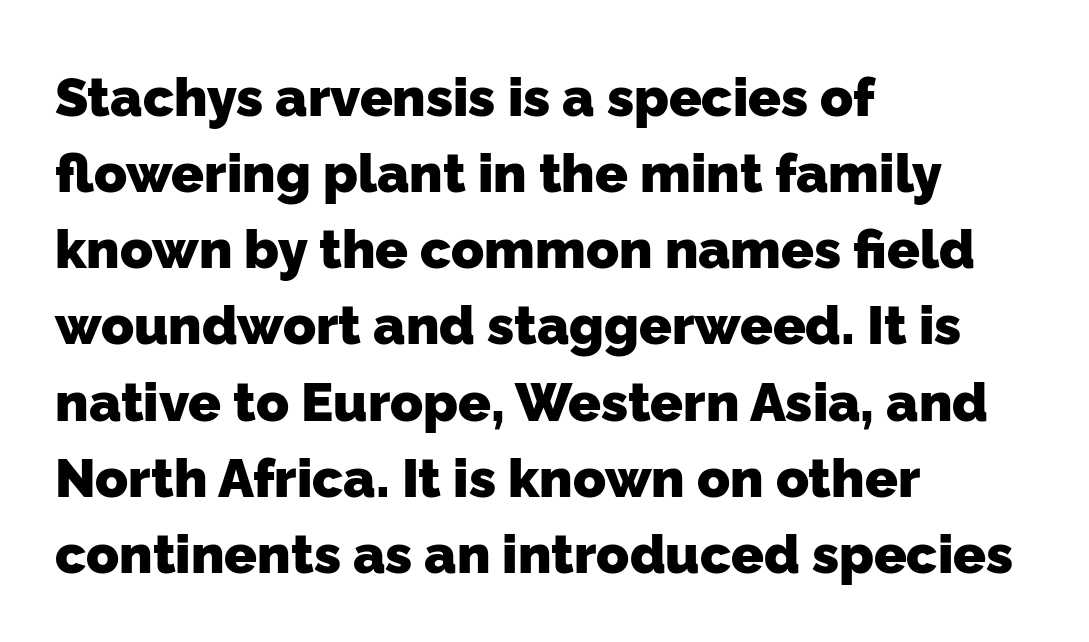
Q: Is the text bold? A: Yes.
Q: Is the typeface a serif or a sans-serif typeface? A: Sans-serif.
Q: Is the text underlined? A: No.
Q: How is the paragraph aligned? A: Left-aligned.
Q: Is the spacing between letters normal or unusually wide? A: Normal.
Q: Is the spacing between lines tight, normal or loose? A: Normal.
Q: Width (condensed, normal, or wide)? A: Normal.
Q: Stroke contrast? A: Low.
Q: x-height? A: Medium.
Q: Monospaced? A: No.
